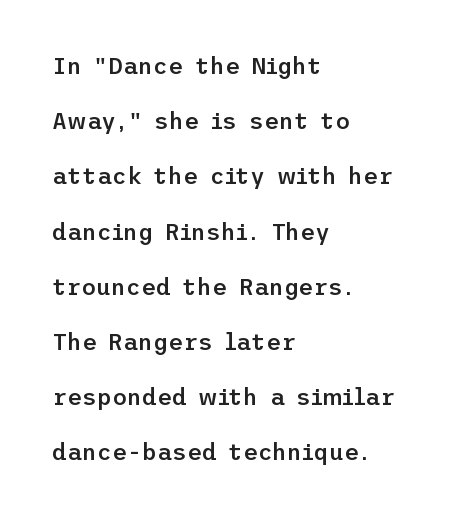
The image shows 23 px text type, upright; set left-aligned, loose line spacing (2.4x), normal letter spacing, not underlined.
